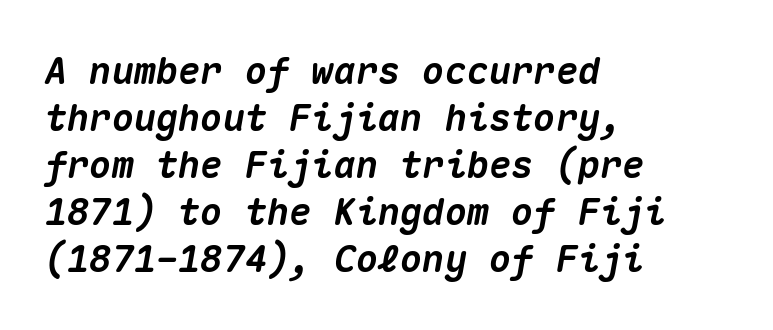
Q: Is the text bold? A: Yes.
Q: Is the text italic (slanted)? A: Yes, it leans right by about 10 degrees.
Q: Is the text underlined? A: No.
Q: How is the paragraph aligned? A: Left-aligned.
Q: Is the spacing between letters normal or unusually wide? A: Normal.
Q: Is the spacing between lines tight, normal or loose? A: Normal.
Q: Width (condensed, normal, or wide)? A: Normal.
Q: Stroke contrast? A: Medium.
Q: x-height? A: Medium.
Q: Monospaced? A: Yes.
